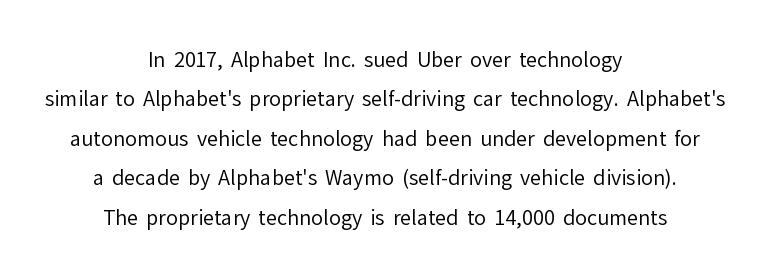
If you folded the block vertically in half, each line would mirror itself in length. Is there any slant? The stems are plumb. The space beneath each line is pristine and unruled. The cut favours lightness, reaching ordinary text weight at its darkest.
